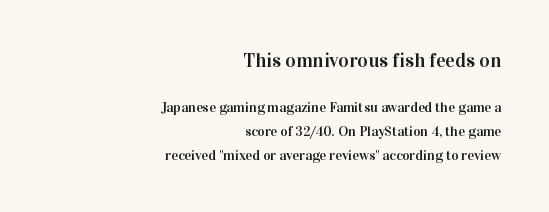
Q: Is the text italic (slanted)? A: No, it is upright.
Q: Is the text underlined? A: No.
Q: How is the paragraph aligned? A: Right-aligned.
Q: Is the spacing between letters normal or unusually wide? A: Normal.
Q: Is the spacing between lines tight, normal or loose? A: Normal.
Q: Which block of text is set in a larger size, the first (top) or the second (bottom)? A: The first (top) one.
